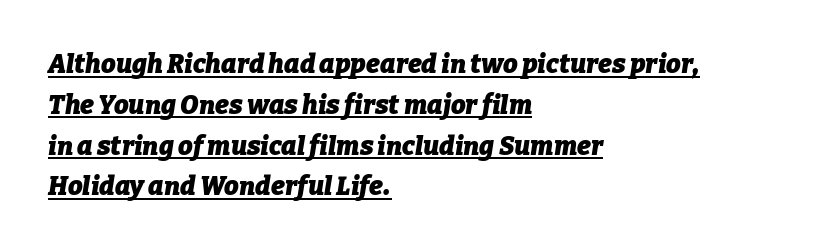
{"italic": "yes", "lean": "right", "slant_degrees": 9, "bold": "yes", "underline": "yes", "align": "left", "line_spacing": "normal", "line_spacing_ratio": 1.57, "letter_spacing": "normal", "letter_spacing_em": 0.0, "glyph_px": 26}
